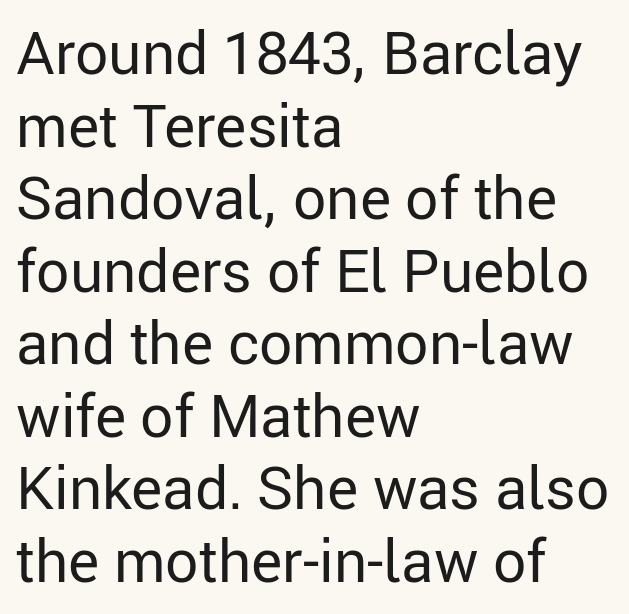
Q: Is the text bold? A: No.
Q: Is the text italic (slanted)? A: No, it is upright.
Q: Is the typeface a serif or a sans-serif typeface? A: Sans-serif.
Q: Is the text underlined? A: No.
Q: How is the paragraph aligned? A: Left-aligned.
Q: Is the spacing between letters normal or unusually wide? A: Normal.
Q: Width (condensed, normal, or wide)? A: Normal.
Q: Stroke contrast? A: Low.
Q: x-height? A: Medium.
Q: Monospaced? A: No.
